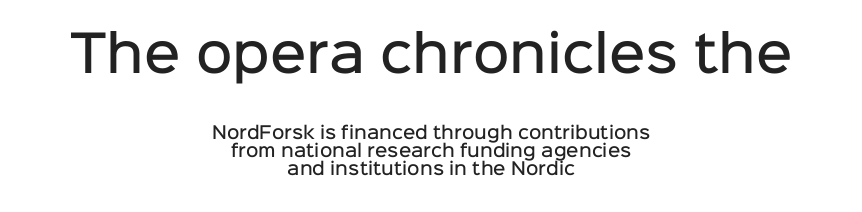
Q: Is the text bold? A: Semi-bold.
Q: Is the text italic (slanted)? A: No, it is upright.
Q: Is the typeface a serif or a sans-serif typeface? A: Sans-serif.
Q: Is the text underlined? A: No.
Q: How is the paragraph aligned? A: Centered.
Q: Is the spacing between letters normal or unusually wide? A: Normal.
Q: Is the spacing between lines tight, normal or loose? A: Tight.
Q: Which block of text is set in a larger size, the first (top) or the second (bottom)? A: The first (top) one.
Q: Width (condensed, normal, or wide)? A: Normal.
Q: Stroke contrast? A: Low.
Q: x-height? A: Medium.
Q: Monospaced? A: No.
